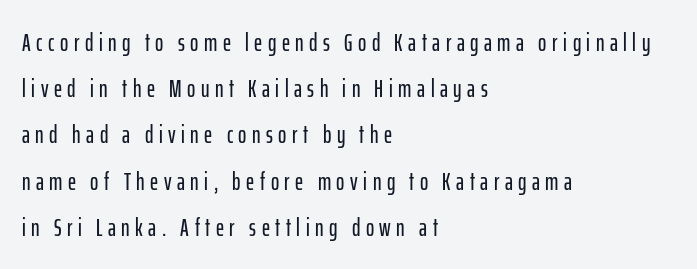
Clear beneath every line of the passage. The face used here is rendered with a markedly widened letterfit. Leftover space on each line is placed entirely after the last word. Notice how the stems are strictly vertical — no italics here.
